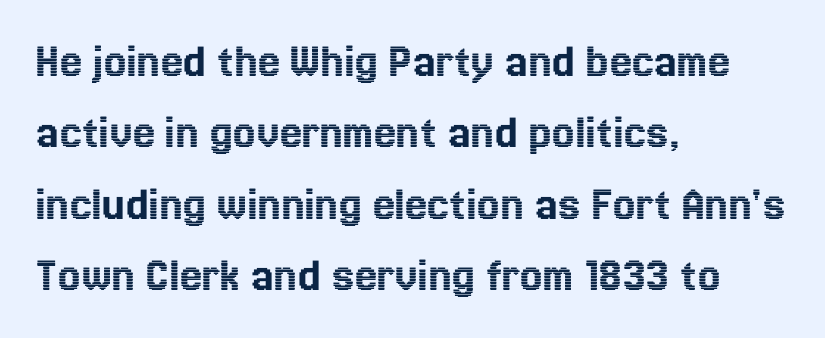
The image shows 50 px text type, upright; set left-aligned, normal line spacing (1.43x), normal letter spacing, not underlined; a medium x-height.
